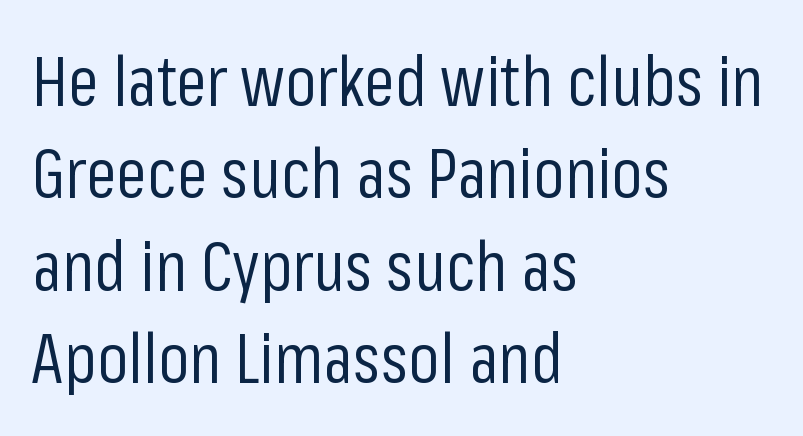
The image shows 69 px regular-weight, condensed sans-serif type, upright; set left-aligned, normal line spacing (1.34x), normal letter spacing, not underlined; low stroke contrast and a medium x-height.
